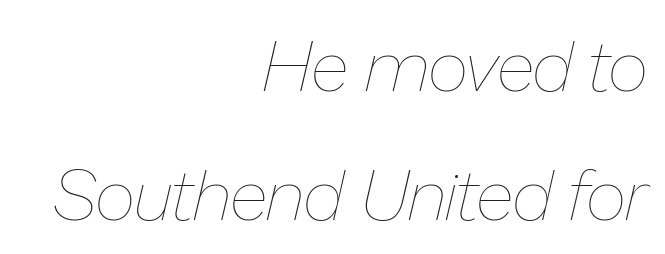
Varying glyph widths throughout — classic text-font behaviour. Weight: not bold — regular or lighter. Any mark beneath the type? The region is blank. In CSS terms this would be text-align: right. Characters are canted at an angle relative to the baseline's perpendicular. Spacing between characters is what you'd get straight out of the box.
